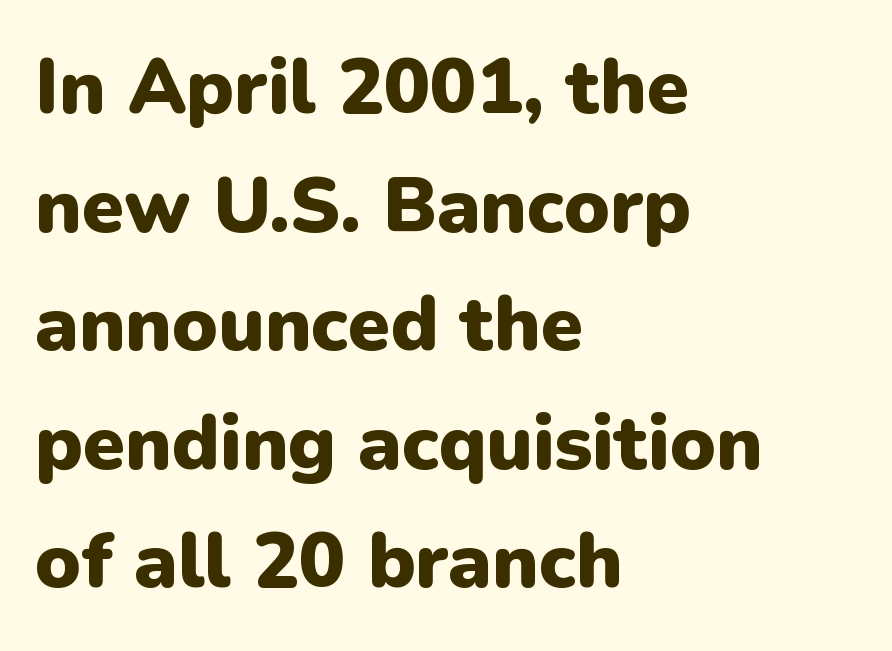
The image shows 77 px heavy sans-serif type, upright; set left-aligned, normal line spacing (1.54x), normal letter spacing, not underlined; low stroke contrast and a medium x-height.
